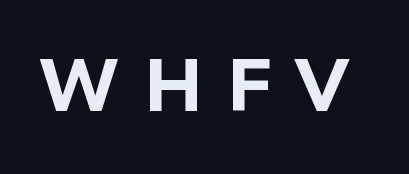
The image shows 73 px bold sans-serif type, upright; set unusually wide letter spacing (+0.31 em), not underlined; low stroke contrast and a medium x-height.
